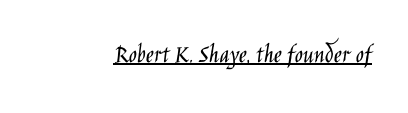
The image shows 27 px text type; set normal letter spacing, underlined.
